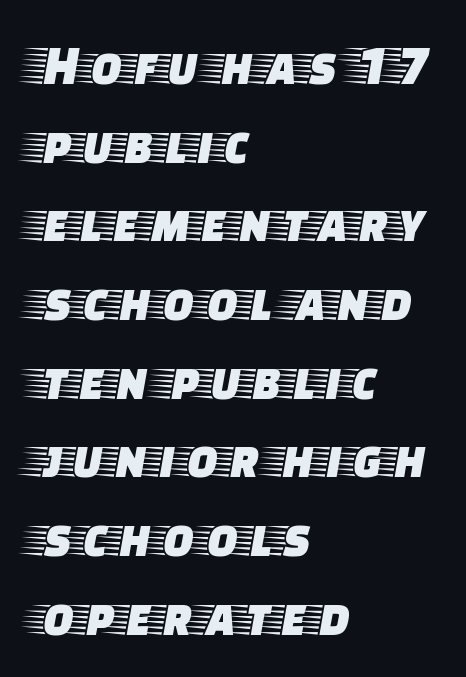
Yep, those are serifs on the letters. Baseline-to-baseline distance is the conventional proportion of letter height. Bare-footed words on every line.
